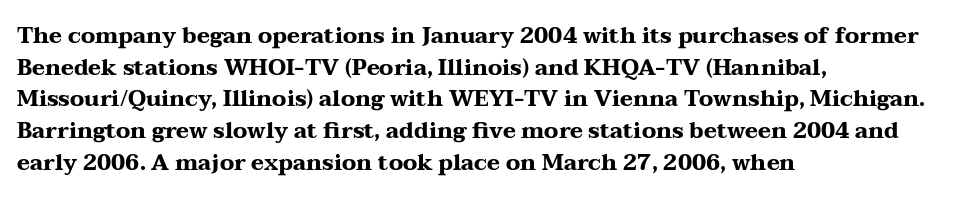
Beneath every word, the page is bare. Successive baselines arrive at the customary interval. It's the straight-up-and-down kind of type. Which margin do the lines hug? The left one — the right edge is uneven. Thick stems and heavy bowls — unmistakably bold.
